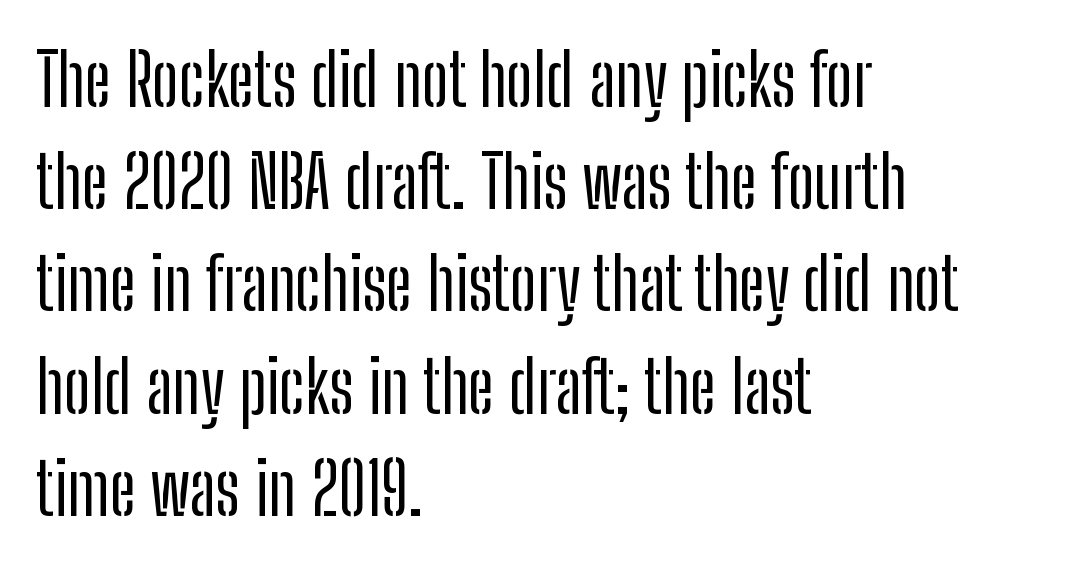
{"serif": "no", "italic": "no", "width": "condensed", "stroke_contrast": "low", "x_height": "medium", "monospaced": "no", "underline": "no", "align": "left", "line_spacing": "normal", "line_spacing_ratio": 1.42, "letter_spacing": "normal", "letter_spacing_em": 0.0, "glyph_px": 72}
